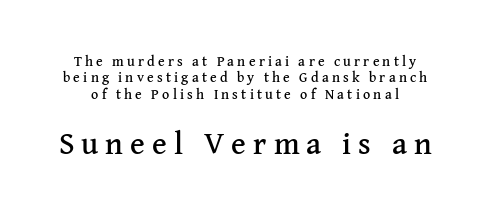
Rule under the text: the space is simply empty. Note: smaller setting up top, larger setting below. You could not count columns in this text — the font is proportionally spaced. The font's upright variant was chosen for this text.
